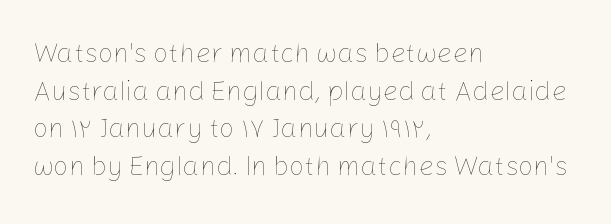
Notice how the stems are strictly vertical — no italics here. A bare baseline throughout the passage. Inter-character spacing is left at the font's built-in metrics. Vertical spacing — default. The ragged edge is on the right, which tells us the setting is flush left. The font sits on the lighter half of the weight spectrum, regular included.
